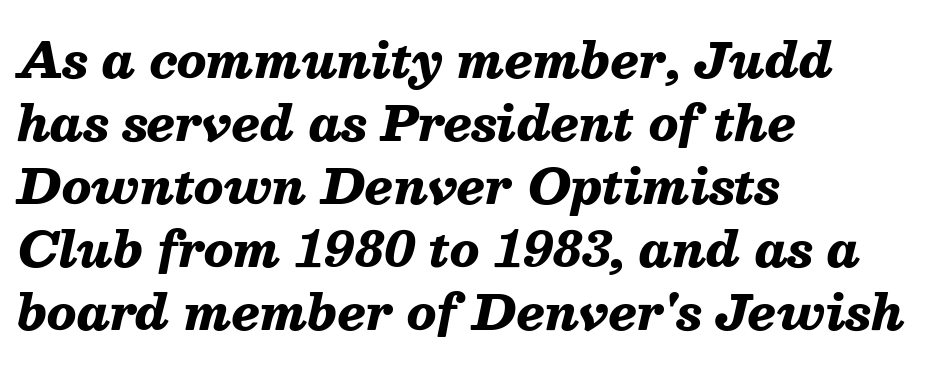
The typography opts for an oblique posture over an upright one. If you measured baseline to baseline, you'd find a middling distance. Chunky letters — that's bold for sure. The specimen omits any rule beneath the text block's lines.
